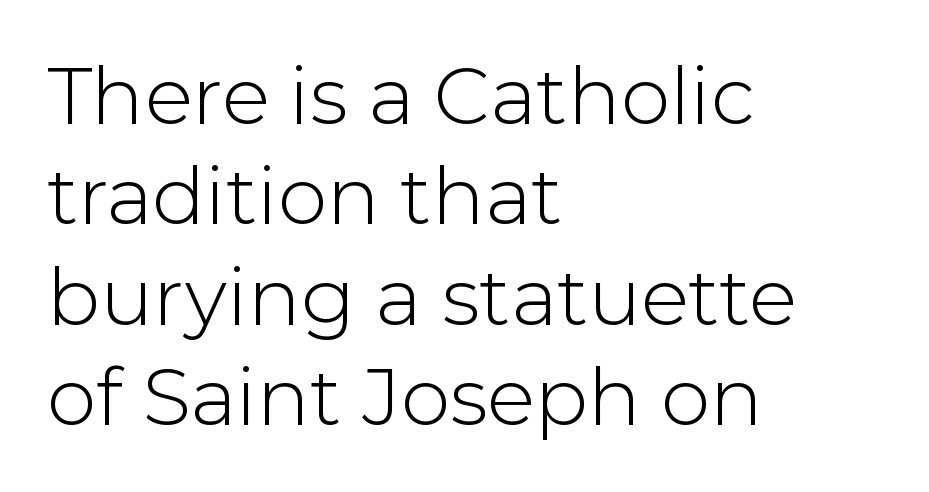
Lines of text with bare space underneath. A typesetter would call this proportional, since set widths differ per character. This is not heavy type; no bold has been used. The axis of the letterforms is exactly vertical. The passage shown is typeset with a sans-serif family. Horizontally, the lines are justified to the leading edge only.
